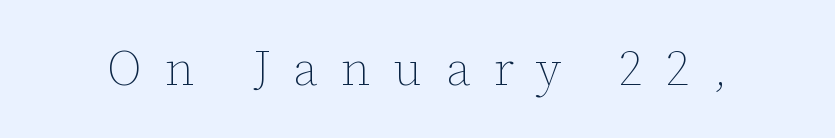
These lines were composed using upright roman letters. Bare-footed words on every line. Caption: expanded tracking, letters set apart. This sample has the flowing, uneven cadence of proportional lettering. Stems and bowls with no extra thickness — not bold.
